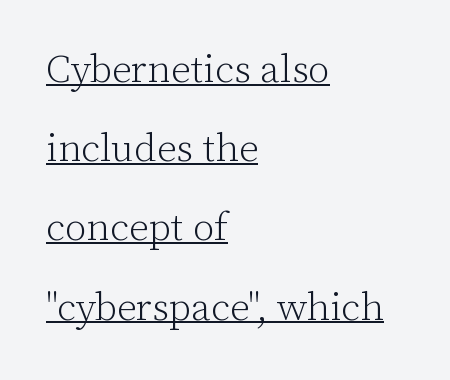
{"serif": "yes", "italic": "no", "bold": "no", "weight": "light", "width": "normal", "stroke_contrast": "low", "x_height": "medium", "monospaced": "no", "underline": "yes", "align": "left", "line_spacing": "loose", "line_spacing_ratio": 2.03, "letter_spacing": "normal", "letter_spacing_em": 0.0, "glyph_px": 39}
